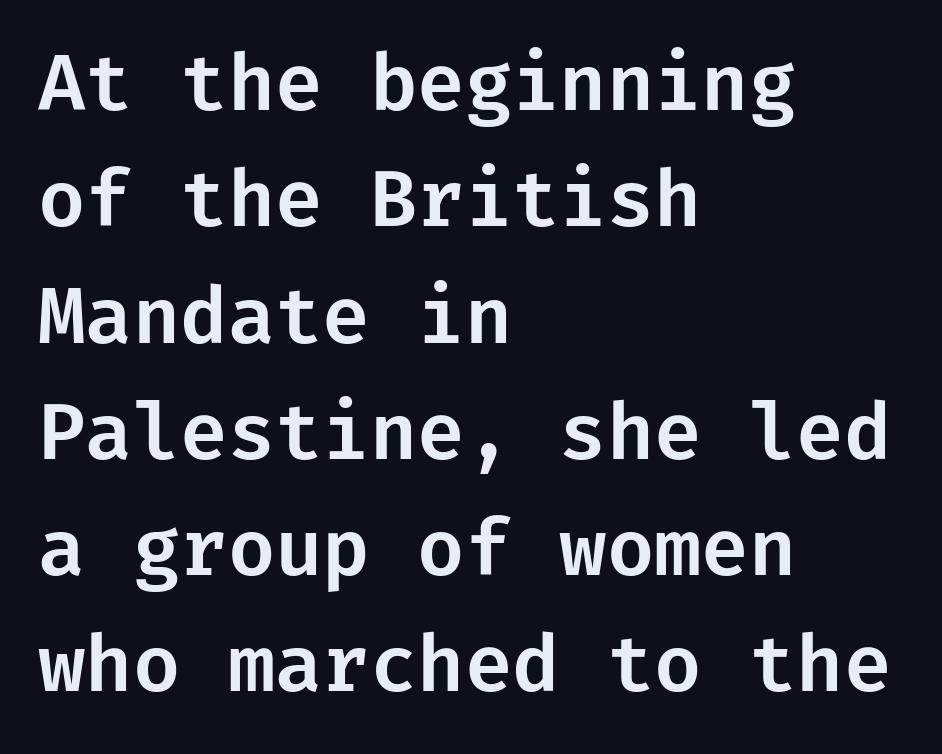
Default kerning and tracking; the words read as compact shapes. The type sits square on the baseline with zero lean. The passage shown is not underscored anywhere. Serifs: no, the terminals of the letterforms are clean.
